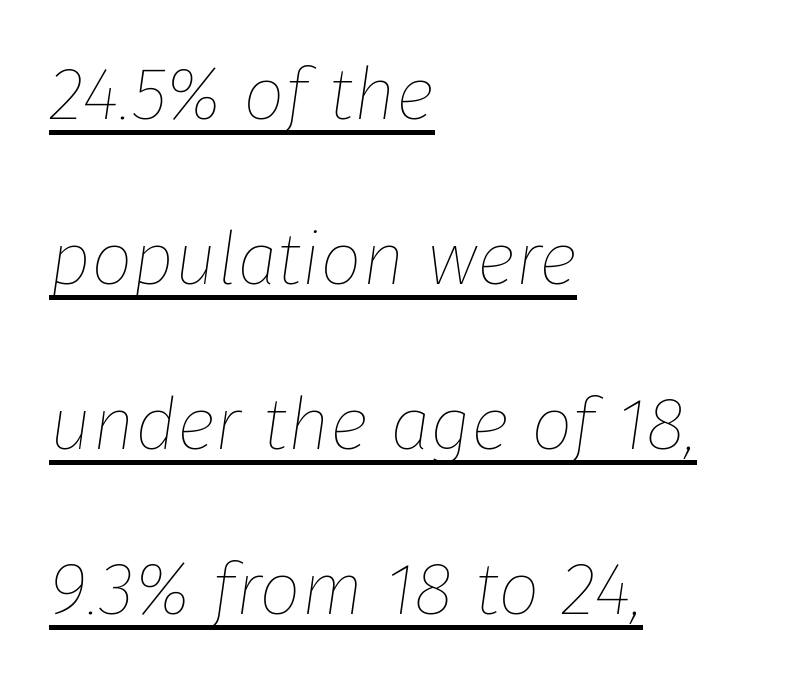
The ragged edge is on the right, which tells us the setting is flush left. A rule runs beneath these lines of type. Italic? Definitely — the glyphs are oblique. Compared with typical body copy, the letter spacing here is the same. The passage shown is typed in a proportional face where columns would drift.
